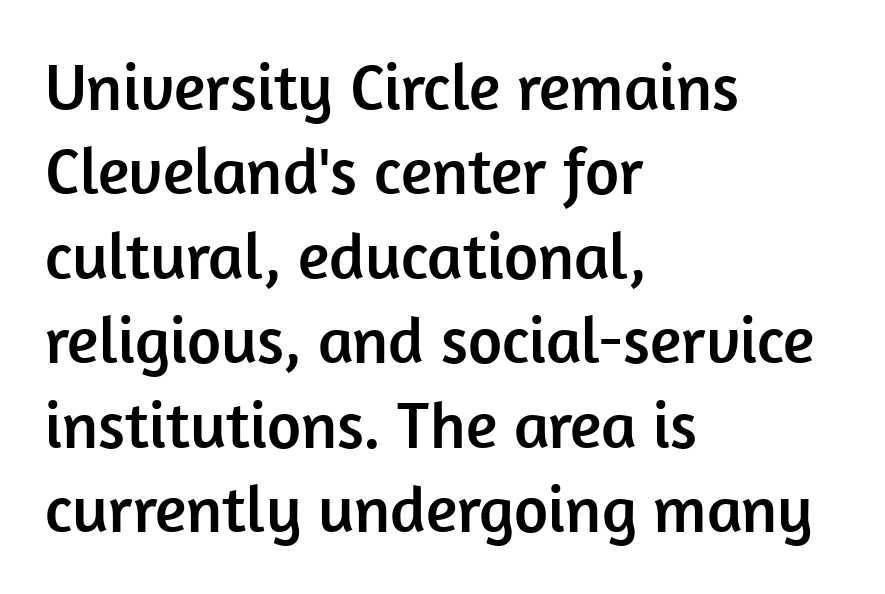
Q: Is the text italic (slanted)? A: No, it is upright.
Q: Is the typeface a serif or a sans-serif typeface? A: Sans-serif.
Q: Is the text underlined? A: No.
Q: How is the paragraph aligned? A: Left-aligned.
Q: Is the spacing between letters normal or unusually wide? A: Normal.
Q: Is the spacing between lines tight, normal or loose? A: Normal.
Q: Width (condensed, normal, or wide)? A: Normal.
Q: Stroke contrast? A: Low.
Q: x-height? A: Medium.
Q: Monospaced? A: No.
